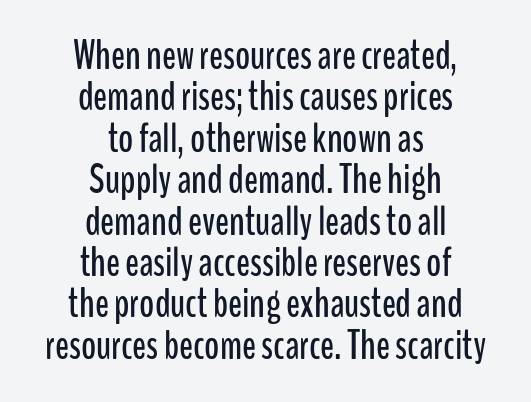
Q: Is the text italic (slanted)? A: No, it is upright.
Q: Is the typeface a serif or a sans-serif typeface? A: Sans-serif.
Q: Is the text underlined? A: No.
Q: How is the paragraph aligned? A: Centered.
Q: Is the spacing between letters normal or unusually wide? A: Normal.
Q: Is the spacing between lines tight, normal or loose? A: Tight.
Q: Width (condensed, normal, or wide)? A: Condensed.
Q: Stroke contrast? A: Low.
Q: x-height? A: Medium.
Q: Monospaced? A: No.
